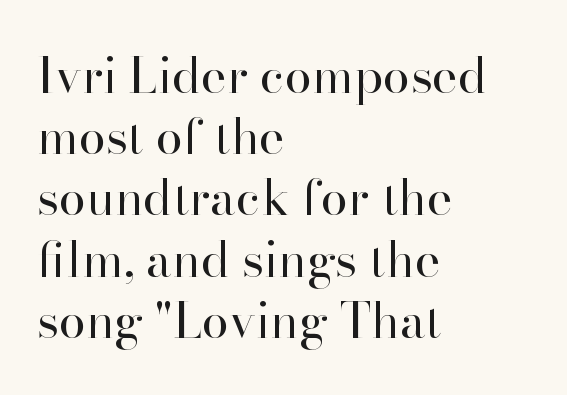
Q: Is the text bold? A: No.
Q: Is the text italic (slanted)? A: No, it is upright.
Q: Is the typeface a serif or a sans-serif typeface? A: Serif.
Q: Is the text underlined? A: No.
Q: How is the paragraph aligned? A: Left-aligned.
Q: Is the spacing between letters normal or unusually wide? A: Normal.
Q: Is the spacing between lines tight, normal or loose? A: Normal.
Q: Width (condensed, normal, or wide)? A: Normal.
Q: Stroke contrast? A: High.
Q: x-height? A: Small.
Q: Monospaced? A: No.
